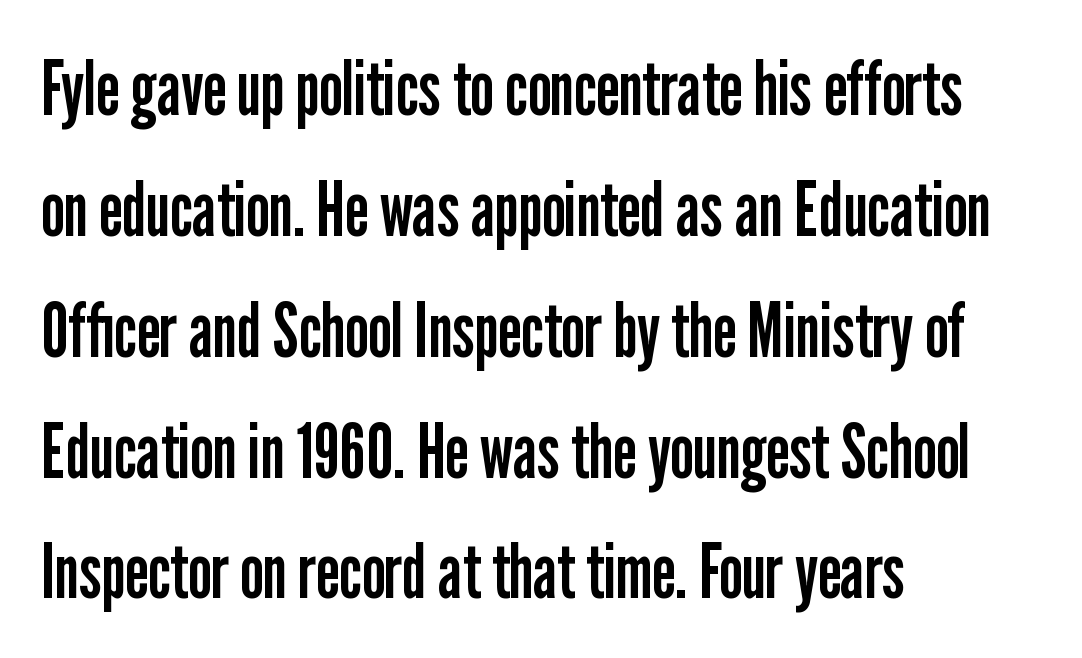
The image shows 76 px regular-weight, condensed sans-serif type, upright; set left-aligned, normal line spacing (1.59x), normal letter spacing, not underlined; low stroke contrast and a medium x-height.
